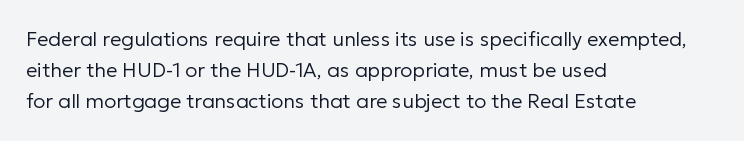
Q: Is the text bold? A: No.
Q: Is the text italic (slanted)? A: No, it is upright.
Q: Is the text underlined? A: No.
Q: How is the paragraph aligned? A: Left-aligned.
Q: Is the spacing between letters normal or unusually wide? A: Normal.
Q: Is the spacing between lines tight, normal or loose? A: Normal.
